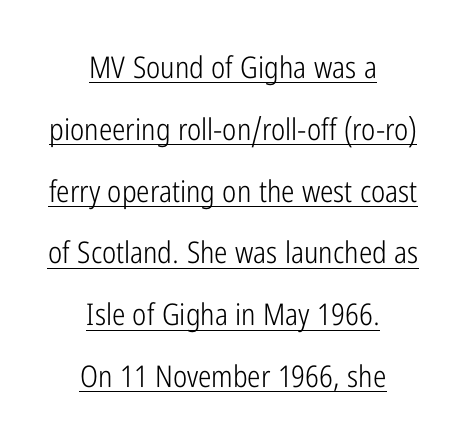
{"serif": "no", "italic": "no", "bold": "no", "weight": "light", "width": "condensed", "stroke_contrast": "low", "x_height": "medium", "monospaced": "no", "underline": "yes", "align": "center", "line_spacing": "loose", "line_spacing_ratio": 2.06, "letter_spacing": "normal", "letter_spacing_em": 0.0, "glyph_px": 30}
